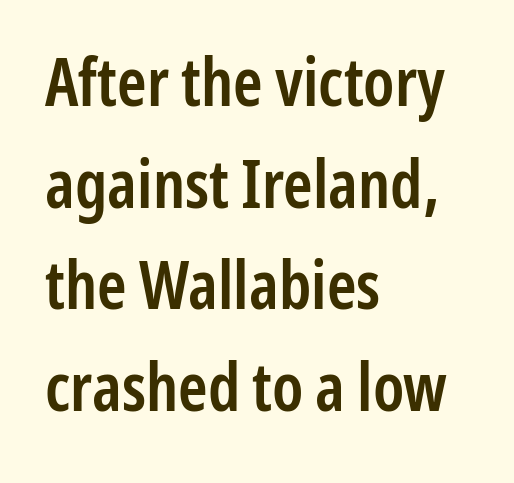
In terms of letterspacing, this is plain default setting. Letterform terminals end flat and unadorned throughout the passage. Students, this is semibold: more ink than regular, less than bold. A bare baseline throughout the passage. A roman cut, with each character standing at attention. In CSS terms this would be text-align: left.
